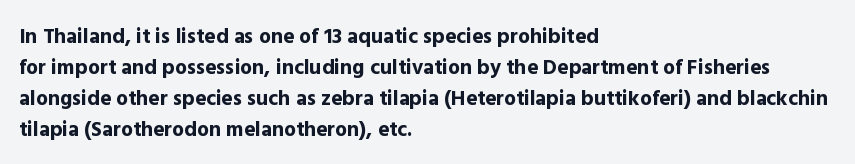
Q: Is the text bold? A: Yes.
Q: Is the text italic (slanted)? A: No, it is upright.
Q: Is the text underlined? A: No.
Q: How is the paragraph aligned? A: Left-aligned.
Q: Is the spacing between letters normal or unusually wide? A: Normal.
Q: Is the spacing between lines tight, normal or loose? A: Normal.
